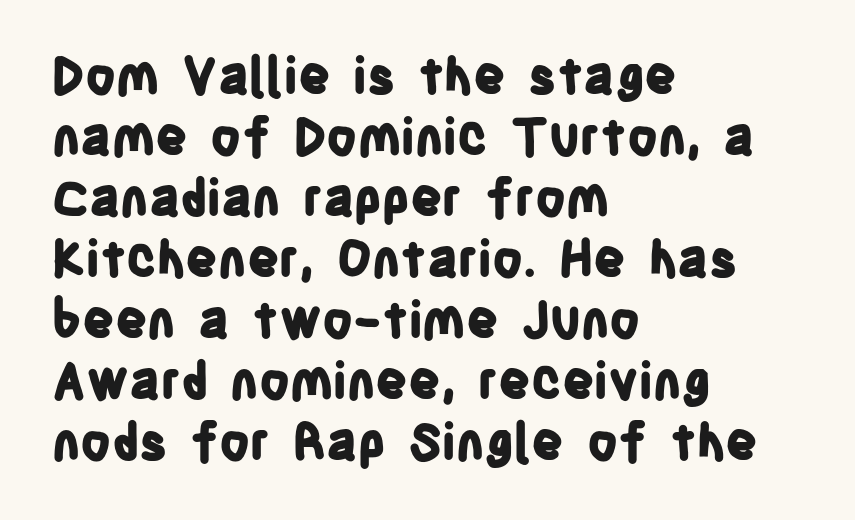
Q: Is the text bold? A: Yes.
Q: Is the text italic (slanted)? A: No, it is upright.
Q: Is the typeface a serif or a sans-serif typeface? A: Sans-serif.
Q: Is the text underlined? A: No.
Q: How is the paragraph aligned? A: Left-aligned.
Q: Is the spacing between letters normal or unusually wide? A: Normal.
Q: Width (condensed, normal, or wide)? A: Condensed.
Q: Stroke contrast? A: Low.
Q: x-height? A: Large.
Q: Monospaced? A: No.
